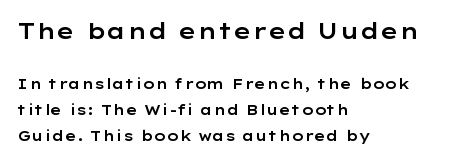
The image shows 22 px text type, upright; set left-aligned, line spacing 1.84x, normal letter spacing, not underlined; the first (top) block is 1.57x larger.
